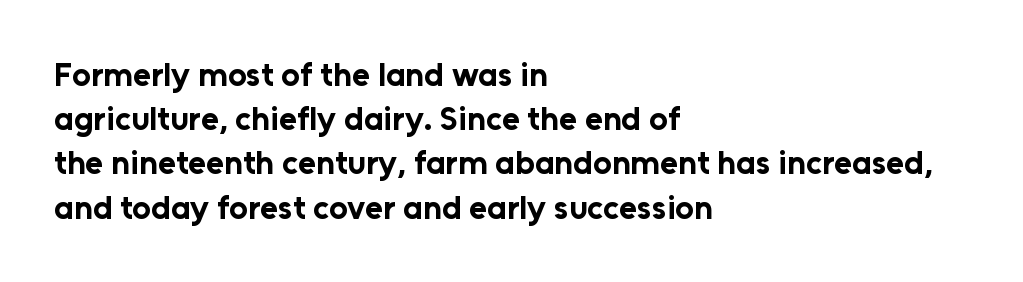
Q: Is the text bold? A: Yes.
Q: Is the text italic (slanted)? A: No, it is upright.
Q: Is the typeface a serif or a sans-serif typeface? A: Sans-serif.
Q: Is the text underlined? A: No.
Q: How is the paragraph aligned? A: Left-aligned.
Q: Is the spacing between letters normal or unusually wide? A: Normal.
Q: Is the spacing between lines tight, normal or loose? A: Normal.
Q: Width (condensed, normal, or wide)? A: Normal.
Q: Stroke contrast? A: Low.
Q: x-height? A: Medium.
Q: Monospaced? A: No.
